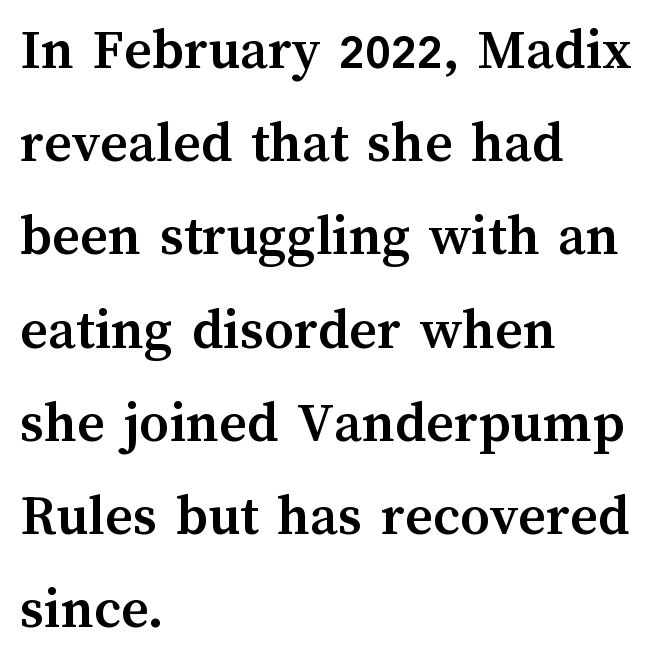
Heft: maximum for text — a bold. The axis of the letterforms is exactly vertical. The horizontal fit of the characters is conventional and even. Plain, unruled lines of type. Horizontal alignment here is leftward, the default for most running prose. The rows are spaced the way most documents space them.
